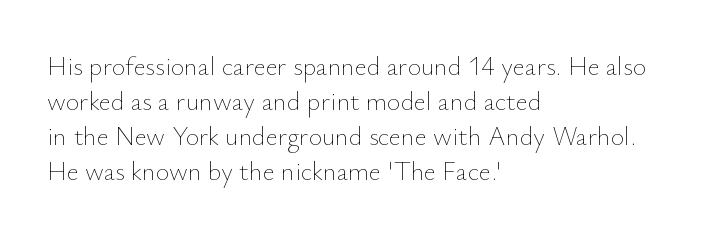
The image shows 26 px text type, upright; set left-aligned, normal line spacing (1.35x), normal letter spacing, not underlined.
